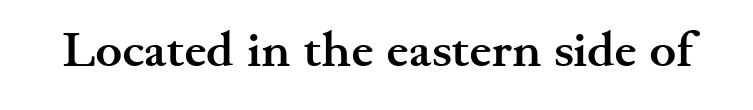
Q: Is the text bold? A: Yes.
Q: Is the text italic (slanted)? A: No, it is upright.
Q: Is the typeface a serif or a sans-serif typeface? A: Serif.
Q: Is the text underlined? A: No.
Q: Is the spacing between letters normal or unusually wide? A: Normal.
Q: Width (condensed, normal, or wide)? A: Wide.
Q: Stroke contrast? A: Medium.
Q: x-height? A: Small.
Q: Monospaced? A: No.
